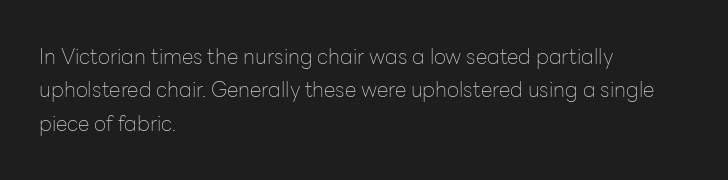
The image shows 21 px text type, upright; set left-aligned, normal line spacing (1.59x), normal letter spacing, not underlined.
